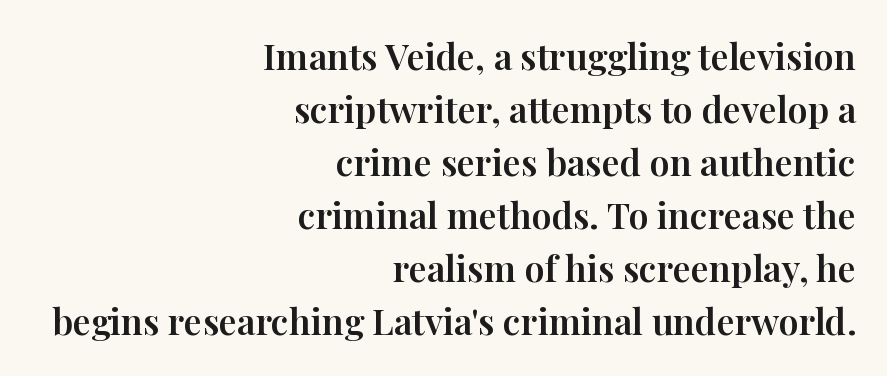
{"serif": "yes", "italic": "no", "width": "normal", "stroke_contrast": "high", "x_height": "medium", "monospaced": "no", "underline": "no", "align": "right", "line_spacing": "normal", "line_spacing_ratio": 1.47, "letter_spacing": "normal", "letter_spacing_em": 0.0, "glyph_px": 36}
